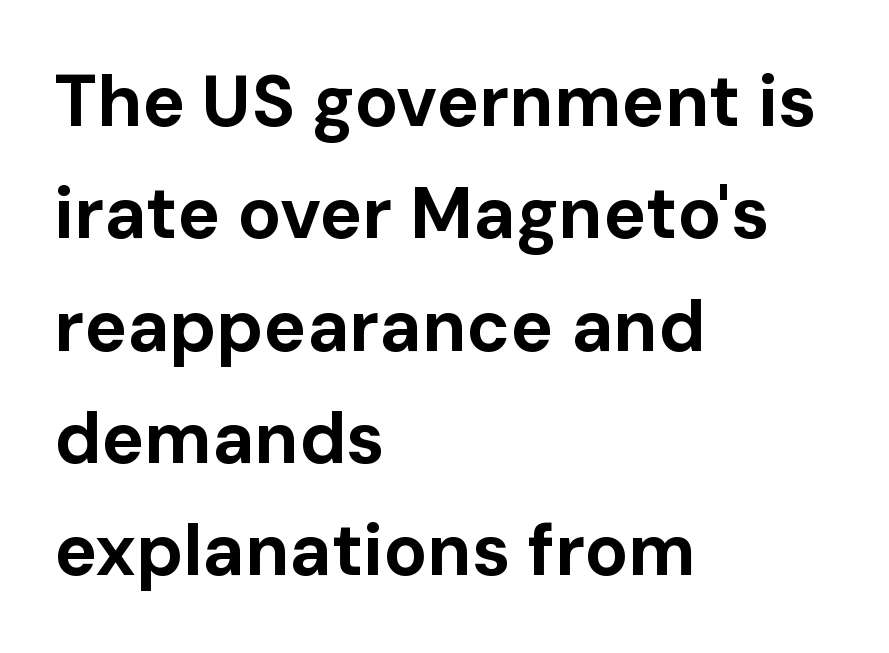
The image shows 72 px bold sans-serif type, upright; set left-aligned, normal line spacing (1.56x), normal letter spacing, not underlined; low stroke contrast and a medium x-height.
